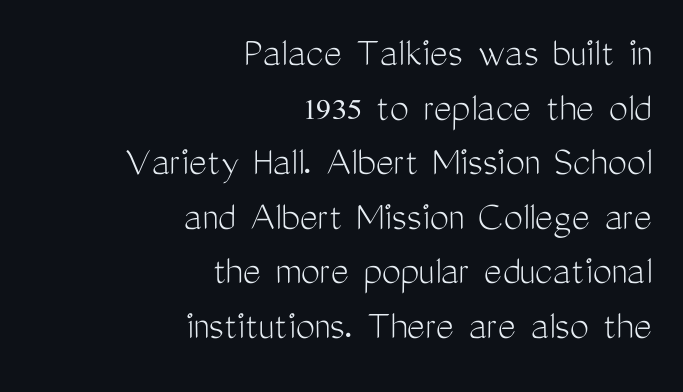
{"serif": "no", "italic": "no", "bold": "no", "weight": "light", "width": "condensed", "stroke_contrast": "medium", "x_height": "medium", "monospaced": "no", "underline": "no", "align": "right", "line_spacing": "normal", "line_spacing_ratio": 1.27, "letter_spacing": "normal", "letter_spacing_em": 0.0, "glyph_px": 43}
